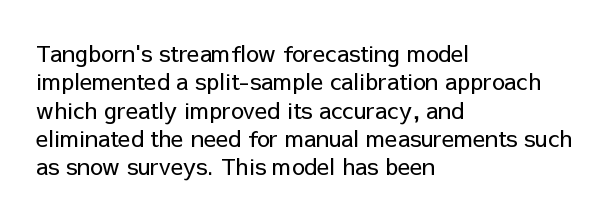
Q: Is the text bold? A: No.
Q: Is the text italic (slanted)? A: No, it is upright.
Q: Is the text underlined? A: No.
Q: How is the paragraph aligned? A: Left-aligned.
Q: Is the spacing between letters normal or unusually wide? A: Normal.
